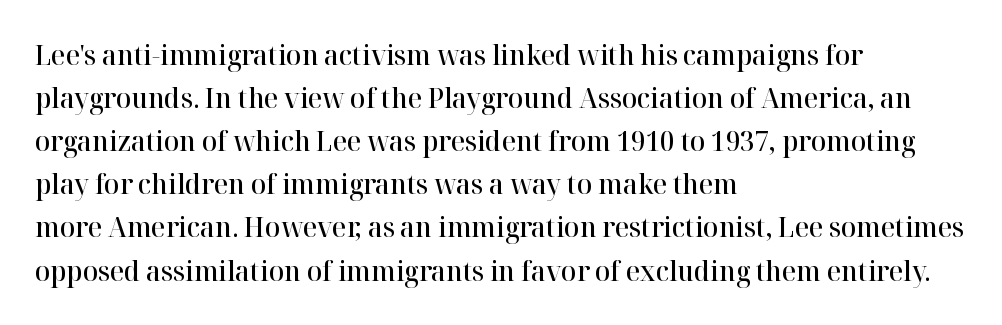
Caption: standard tracking, unaltered. Students, observe: this is what conventionally led text looks like. Typeset ragged right — the left edge is the straight one. Letterform terminals end in serifs throughout the passage. The letters advance in unequal steps, a hallmark of proportional type.
